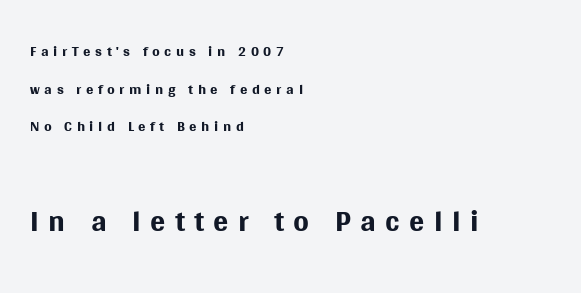
{"serif": "no", "italic": "no", "bold": "no", "weight": "regular", "width": "normal", "stroke_contrast": "medium", "x_height": "large", "monospaced": "no", "underline": "no", "align": "left", "line_spacing_ratio": 1.71, "letter_spacing": "wide", "letter_spacing_em": 0.21, "larger_block": "second", "size_ratio": 2.05, "glyph_px": 45}
